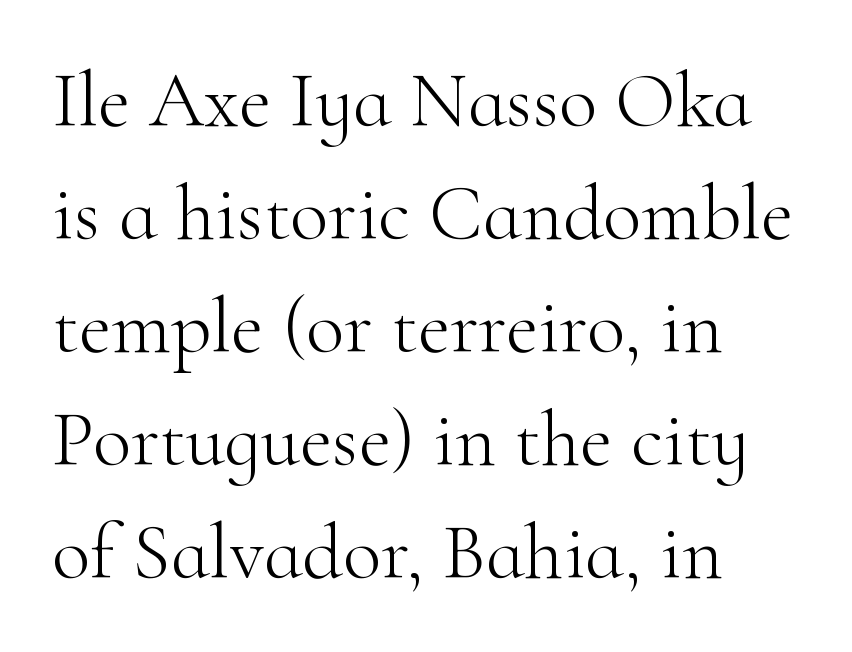
{"serif": "yes", "italic": "no", "bold": "no", "weight": "light", "width": "normal", "stroke_contrast": "high", "x_height": "small", "monospaced": "no", "underline": "no", "align": "left", "line_spacing": "normal", "line_spacing_ratio": 1.43, "letter_spacing": "normal", "letter_spacing_em": 0.0, "glyph_px": 79}
